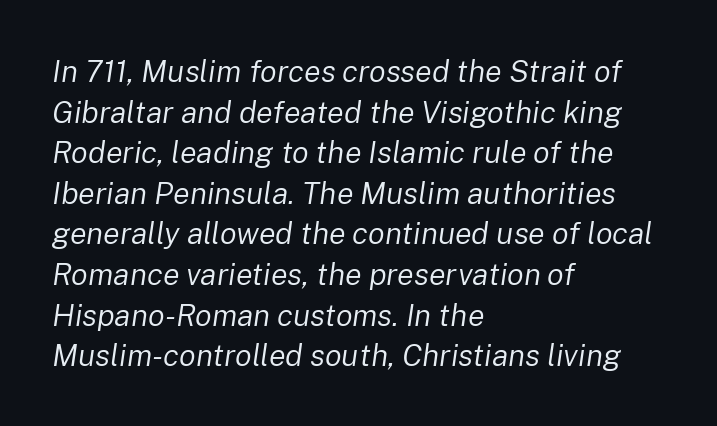
Is the block centered? No — it sits flush against the left margin. Italic? Definitely — the glyphs are oblique. Think of a printed novel: that variable character pitch is what you see here. The glyphs are unaccompanied by any horizontal stroke below them. The letters sit at their default tracking, neither squeezed nor spread.
